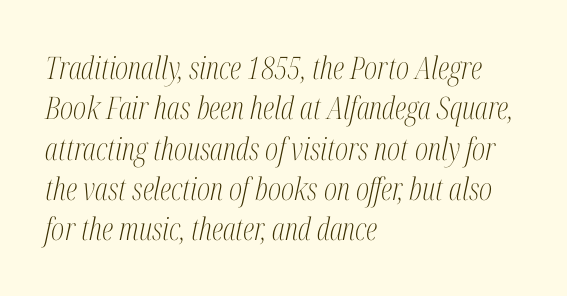
Q: Is the text bold? A: No.
Q: Is the text italic (slanted)? A: Yes, it leans right by about 12 degrees.
Q: Is the typeface a serif or a sans-serif typeface? A: Serif.
Q: Is the text underlined? A: No.
Q: How is the paragraph aligned? A: Left-aligned.
Q: Is the spacing between letters normal or unusually wide? A: Normal.
Q: Is the spacing between lines tight, normal or loose? A: Normal.
Q: Width (condensed, normal, or wide)? A: Condensed.
Q: Stroke contrast? A: Medium.
Q: x-height? A: Medium.
Q: Monospaced? A: No.
